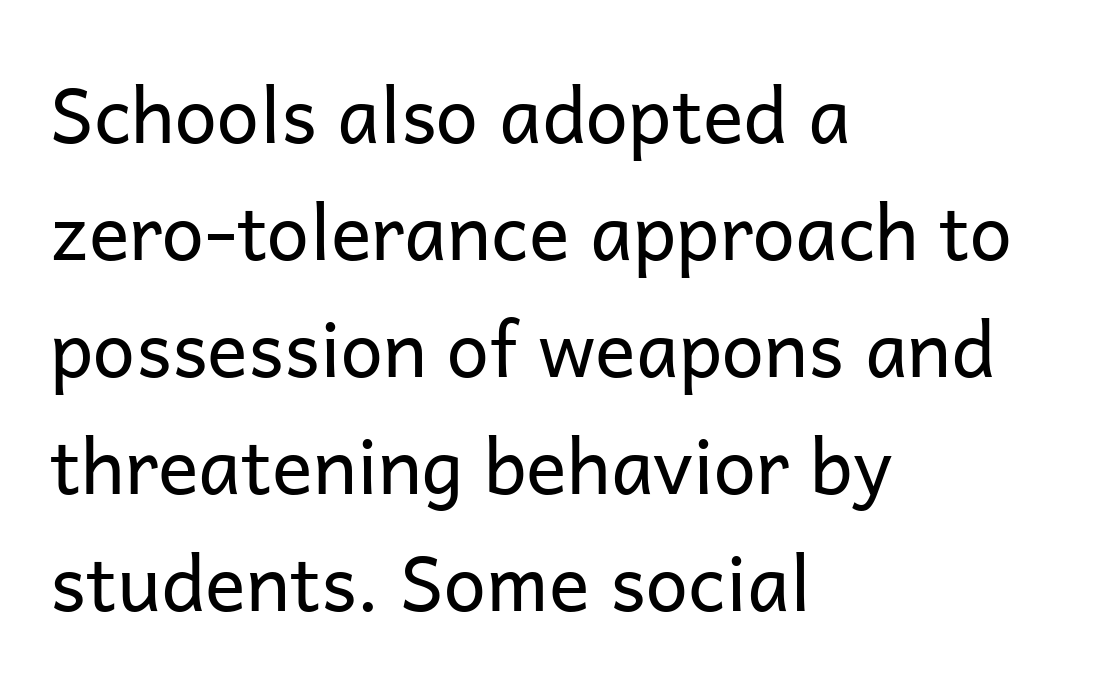
{"serif": "no", "italic": "no", "bold": "no", "weight": "regular", "width": "normal", "stroke_contrast": "low", "x_height": "medium", "monospaced": "no", "underline": "no", "align": "left", "line_spacing": "normal", "line_spacing_ratio": 1.54, "letter_spacing": "normal", "letter_spacing_em": 0.0, "glyph_px": 76}
